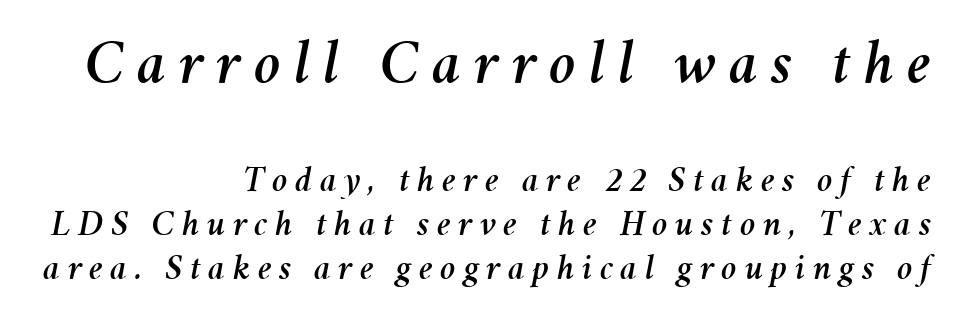
{"italic": "yes", "lean": "right", "slant_degrees": 11, "width": "normal", "stroke_contrast": "medium", "x_height": "medium", "monospaced": "no", "underline": "no", "align": "right", "line_spacing_ratio": 1.19, "letter_spacing": "wide", "letter_spacing_em": 0.2, "larger_block": "first", "size_ratio": 1.73, "glyph_px": 64}
